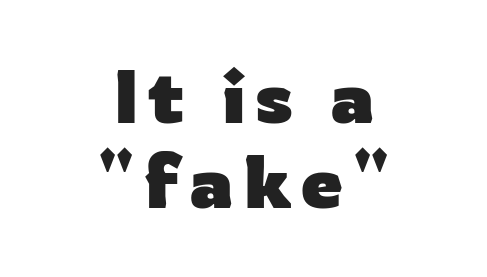
Tightly led — the rows are bunched. Proportional: the letters do not fall into vertical columns. Nope, not italic — everything's standing straight. The space directly below the letters is spotless. I'd describe the lettering as bold — thick and assertive. The lines in this sample share a center point and differ in where they start and stop.
